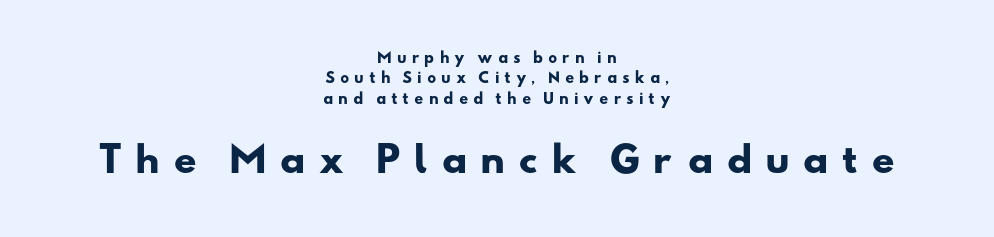
{"serif": "no", "bold": "yes", "weight": "heavy", "width": "wide", "stroke_contrast": "low", "x_height": "small", "monospaced": "no", "underline": "no", "align": "center", "line_spacing": "normal", "line_spacing_ratio": 1.46, "letter_spacing": "wide", "letter_spacing_em": 0.35, "larger_block": "second", "size_ratio": 2.57, "glyph_px": 36}
